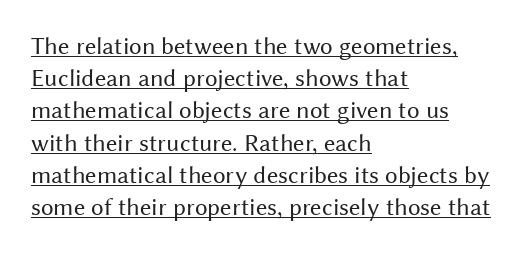
The image shows 25 px text type, upright; set left-aligned, normal line spacing (1.29x), normal letter spacing, underlined.
